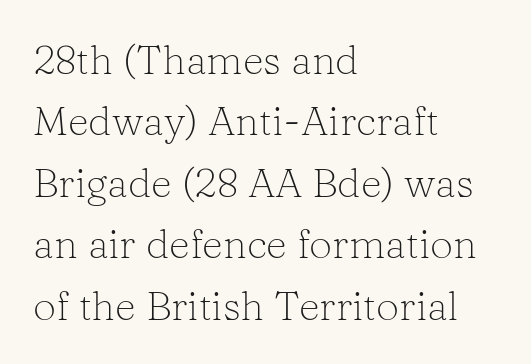
{"serif": "yes", "italic": "no", "bold": "no", "weight": "light", "width": "normal", "stroke_contrast": "low", "x_height": "medium", "monospaced": "no", "underline": "no", "align": "left", "line_spacing": "normal", "line_spacing_ratio": 1.5, "letter_spacing": "normal", "letter_spacing_em": 0.0, "glyph_px": 41}
